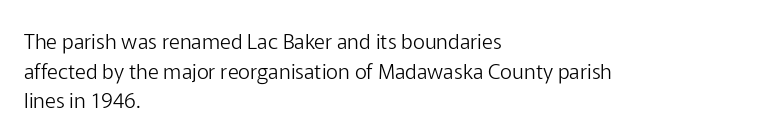
Quick note: underline off. Do the letters lean? They stand straight. The text block is weighted toward the left margin, trailing off unevenly rightward. This rendering leaves character spacing at its baseline value. Vertical spacing — default.
